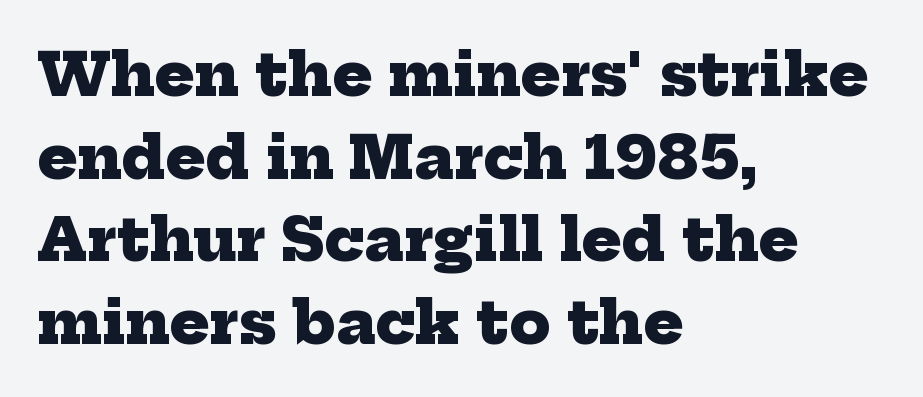
Q: Is the text bold? A: Yes.
Q: Is the typeface a serif or a sans-serif typeface? A: Serif.
Q: Is the text underlined? A: No.
Q: How is the paragraph aligned? A: Left-aligned.
Q: Is the spacing between letters normal or unusually wide? A: Normal.
Q: Is the spacing between lines tight, normal or loose? A: Normal.
Q: Width (condensed, normal, or wide)? A: Normal.
Q: Stroke contrast? A: Low.
Q: x-height? A: Medium.
Q: Monospaced? A: No.
